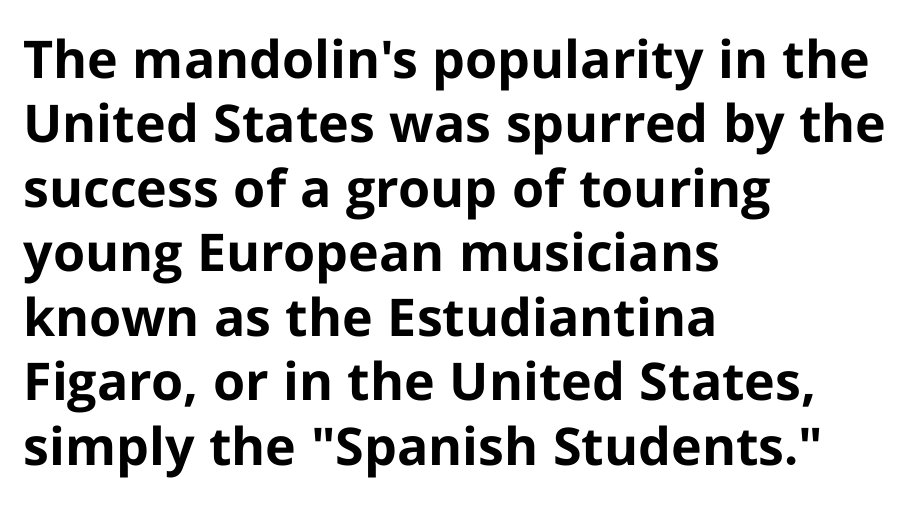
Character widths vary here, with narrow letters taking less room than wide ones. Does the type have serifs? No, each stem ends abruptly. Descenders hang freely into open space. Pretty heavy lettering here — definitely bold. This rendering uses left alignment, leaving the right contour irregular. What stands out about the letter spacing? Nothing — it is the standard amount.
